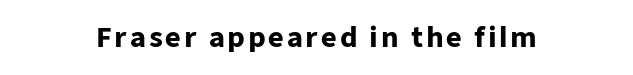
A typesetter would mark this as roman, not italic. No word sits above an underline. I'd describe the lettering as bold — thick and assertive. Horizontally, the lines are justified to the midpoint only.
